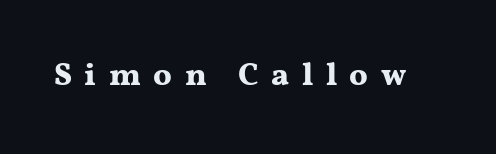
The image shows 32 px bold, wide serif type, upright; set unusually wide letter spacing (+0.39 em), not underlined; medium stroke contrast and a medium x-height.
